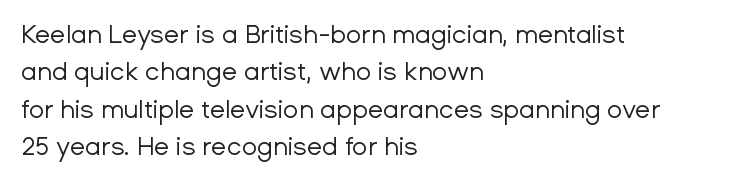
In CSS terms this would be text-align: left. Descenders are the only things crossing below the line. One glance says typical: line gaps are just what's usual. This is the regular roman posture of the typeface.
